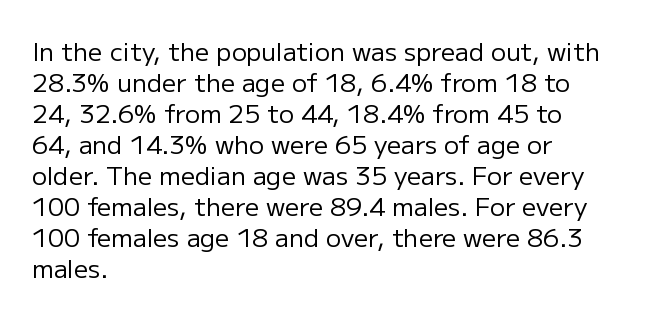
Q: Is the text bold? A: No.
Q: Is the text italic (slanted)? A: No, it is upright.
Q: Is the text underlined? A: No.
Q: How is the paragraph aligned? A: Left-aligned.
Q: Is the spacing between letters normal or unusually wide? A: Normal.
